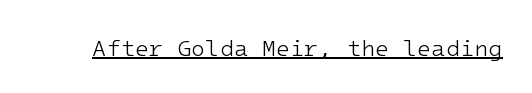
{"italic": "no", "bold": "no", "underline": "yes", "letter_spacing": "normal", "letter_spacing_em": 0.0, "glyph_px": 23}
